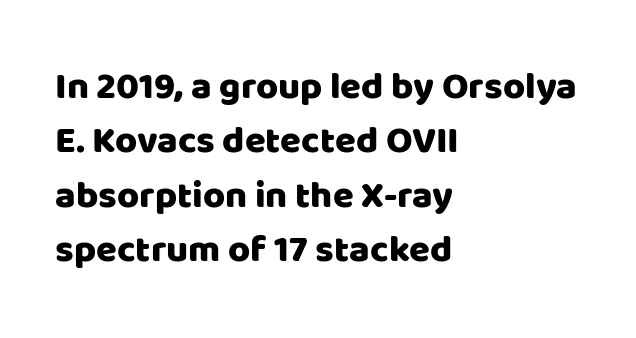
The image shows 38 px sans-serif type, upright; set left-aligned, normal line spacing (1.43x), normal letter spacing, not underlined; low stroke contrast and a large x-height.
